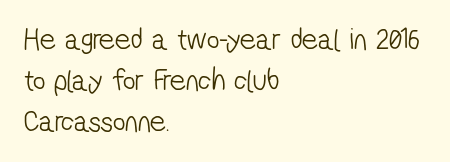
Q: Is the text bold? A: No.
Q: Is the typeface a serif or a sans-serif typeface? A: Sans-serif.
Q: Is the text underlined? A: No.
Q: How is the paragraph aligned? A: Left-aligned.
Q: Is the spacing between letters normal or unusually wide? A: Normal.
Q: Is the spacing between lines tight, normal or loose? A: Normal.
Q: Width (condensed, normal, or wide)? A: Condensed.
Q: Stroke contrast? A: Low.
Q: x-height? A: Medium.
Q: Monospaced? A: No.
